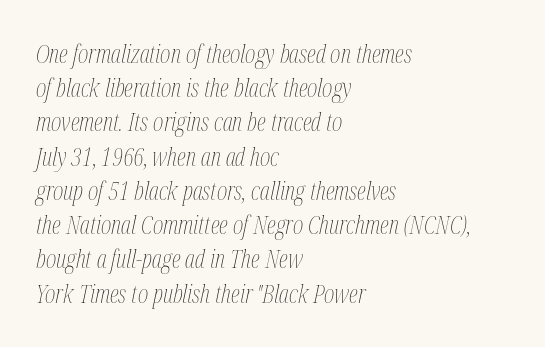
Does the leading feel generous? No, just average. Underline: absent. Students, note that the glyphs here touch the page at normal intervals. A student would call this left alignment; a typographer would say flush left, rag right.
